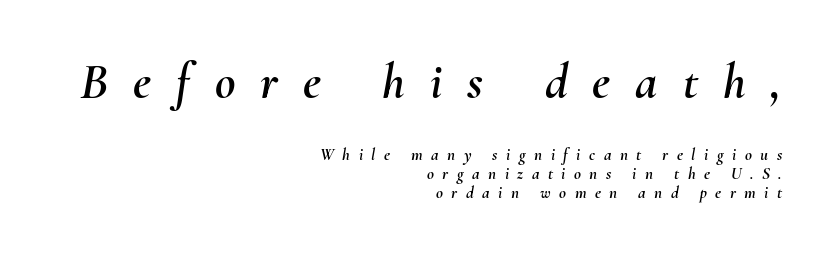
{"italic": "yes", "lean": "right", "slant_degrees": 10, "width": "normal", "stroke_contrast": "medium", "x_height": "small", "monospaced": "no", "underline": "no", "align": "right", "line_spacing": "tight", "line_spacing_ratio": 1.09, "letter_spacing": "wide", "letter_spacing_em": 0.5, "larger_block": "first", "size_ratio": 2.94, "glyph_px": 50}
